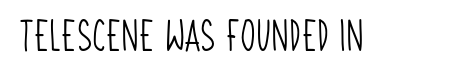
{"serif": "no", "bold": "no", "weight": "light", "width": "condensed", "stroke_contrast": "low", "x_height": "large", "monospaced": "no", "underline": "no", "letter_spacing": "normal", "letter_spacing_em": 0.0, "glyph_px": 32}
